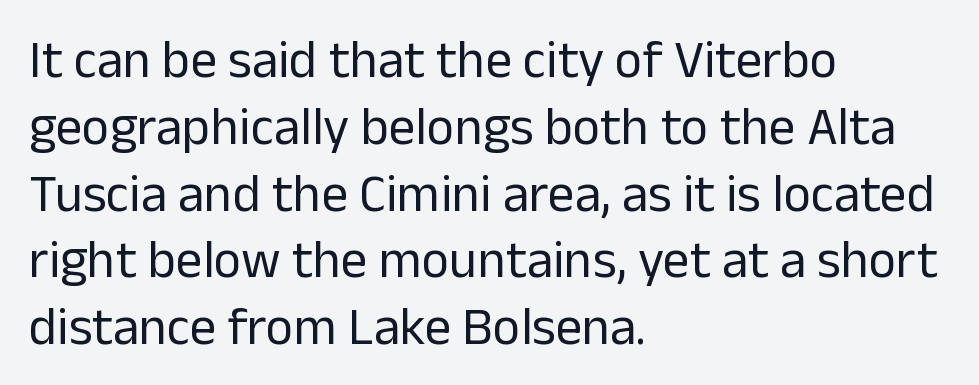
Q: Is the text bold? A: No.
Q: Is the text italic (slanted)? A: No, it is upright.
Q: Is the typeface a serif or a sans-serif typeface? A: Sans-serif.
Q: Is the text underlined? A: No.
Q: How is the paragraph aligned? A: Left-aligned.
Q: Is the spacing between letters normal or unusually wide? A: Normal.
Q: Is the spacing between lines tight, normal or loose? A: Normal.
Q: Width (condensed, normal, or wide)? A: Normal.
Q: Stroke contrast? A: Low.
Q: x-height? A: Medium.
Q: Monospaced? A: No.
